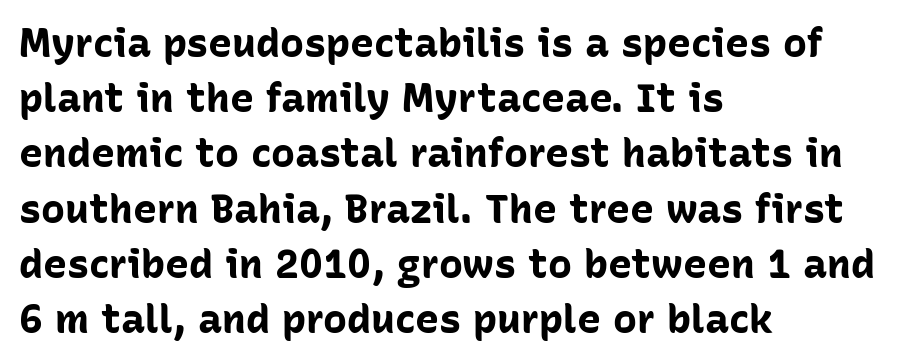
Q: Is the text bold? A: Yes.
Q: Is the text italic (slanted)? A: No, it is upright.
Q: Is the typeface a serif or a sans-serif typeface? A: Sans-serif.
Q: Is the text underlined? A: No.
Q: How is the paragraph aligned? A: Left-aligned.
Q: Is the spacing between letters normal or unusually wide? A: Normal.
Q: Is the spacing between lines tight, normal or loose? A: Normal.
Q: Width (condensed, normal, or wide)? A: Normal.
Q: Stroke contrast? A: Low.
Q: x-height? A: Medium.
Q: Monospaced? A: No.
